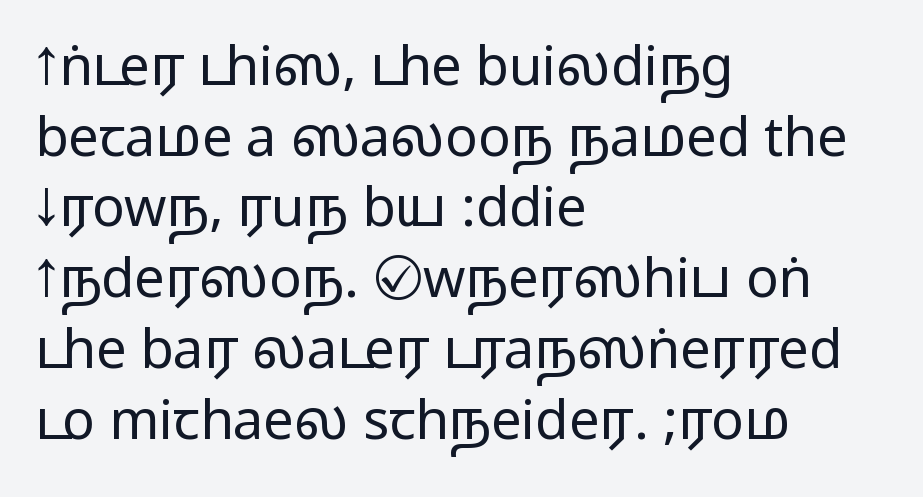
The image shows 54 px wide sans-serif type, upright; set left-aligned, normal line spacing (1.31x), normal letter spacing, not underlined; medium stroke contrast.
